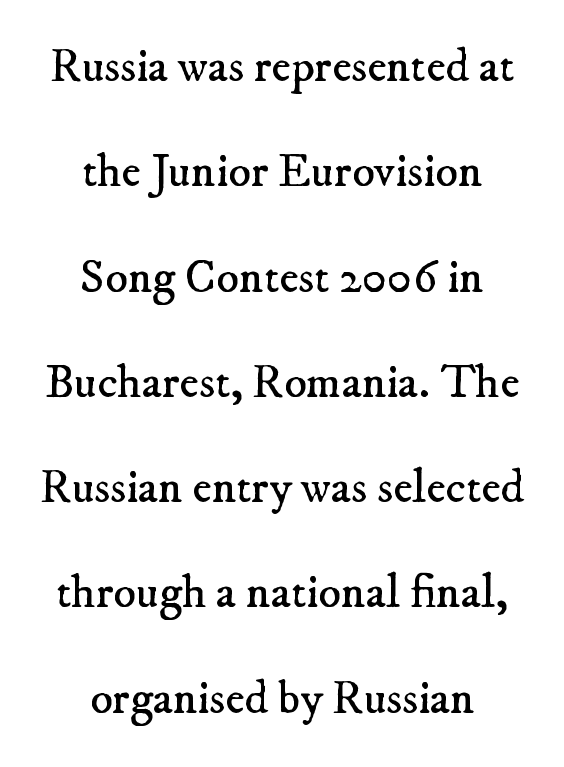
Q: Is the text bold? A: No.
Q: Is the typeface a serif or a sans-serif typeface? A: Serif.
Q: Is the text underlined? A: No.
Q: How is the paragraph aligned? A: Centered.
Q: Is the spacing between letters normal or unusually wide? A: Normal.
Q: Is the spacing between lines tight, normal or loose? A: Loose.
Q: Width (condensed, normal, or wide)? A: Normal.
Q: Stroke contrast? A: Low.
Q: x-height? A: Small.
Q: Monospaced? A: No.
